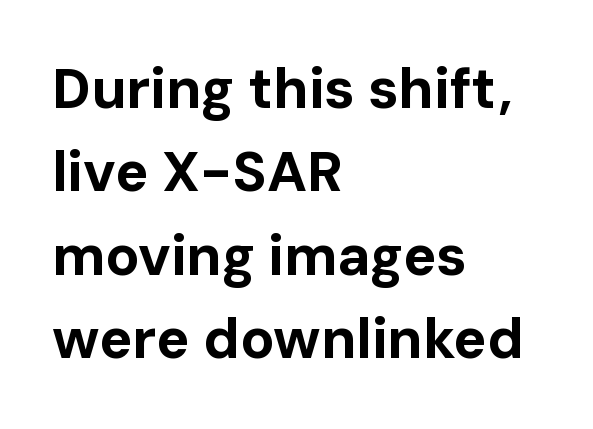
Letter spacing: default. Thick stems and heavy bowls — unmistakably bold. Anything drawn beneath the words? Only blank space. The rendering uses natural spacing where letterforms have individual widths.
